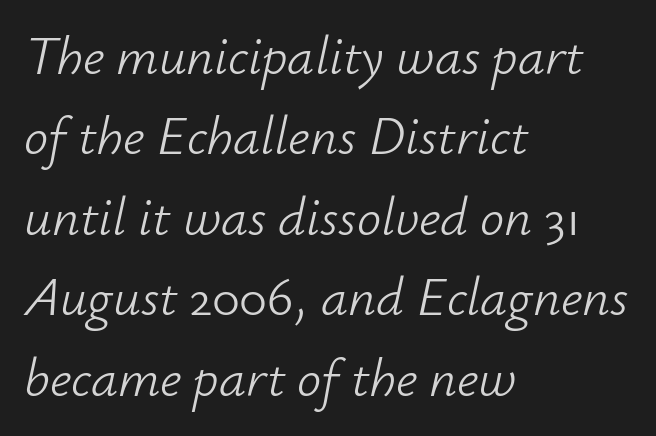
Q: Is the text bold? A: No.
Q: Is the text italic (slanted)? A: Yes, it leans right by about 12 degrees.
Q: Is the text underlined? A: No.
Q: How is the paragraph aligned? A: Left-aligned.
Q: Is the spacing between letters normal or unusually wide? A: Normal.
Q: Is the spacing between lines tight, normal or loose? A: Normal.
Q: Width (condensed, normal, or wide)? A: Normal.
Q: Stroke contrast? A: Low.
Q: x-height? A: Small.
Q: Monospaced? A: No.
